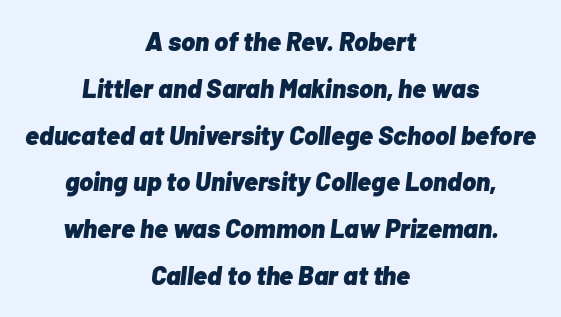
A dark, heavy texture on the line: the type is bold. Nothing unusual about the tracking: characters are spaced as the font intends. Yep, that's italic — everything's leaning. No word sits above an underline. Every row of glyphs is offset so its center matches the block's center.
